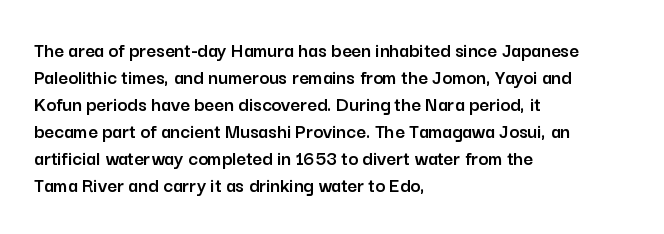
The letters stand straight up with perfectly vertical stems. Tracking here is standard; glyphs follow each other at the usual distance. Whoever set this chose a conventional vertical rhythm. The paragraph has a hard left edge and a soft right edge. Has an underline been added? It has not.
